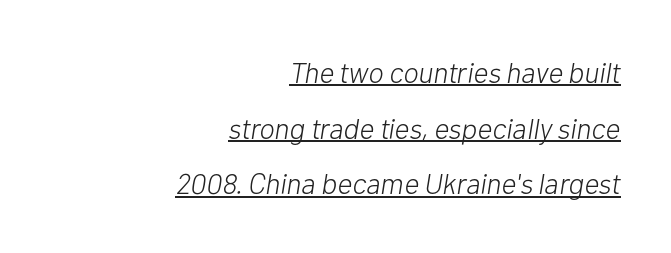
Tall strokes in this sample are angled rather than plumb. Widely set lines give the paragraph a tall, airy silhouette. The words here are underlined. Spacing verdict: proportional, widths tailored to each character. Is the block centered? No — it sits flush against the right margin.
